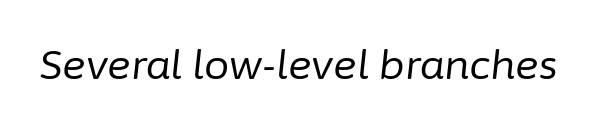
The image shows 40 px regular-weight type, italic (leaning right); set normal letter spacing, not underlined; low stroke contrast and a medium x-height.
